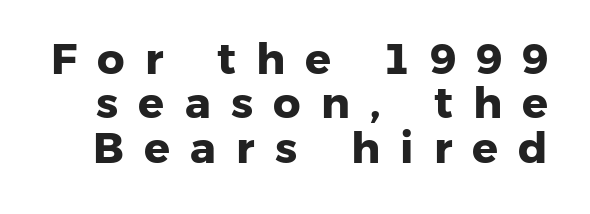
The image shows 43 px heavy sans-serif type; set tight line spacing (1.03x), unusually wide letter spacing (+0.47 em), not underlined; low stroke contrast and a medium x-height.
